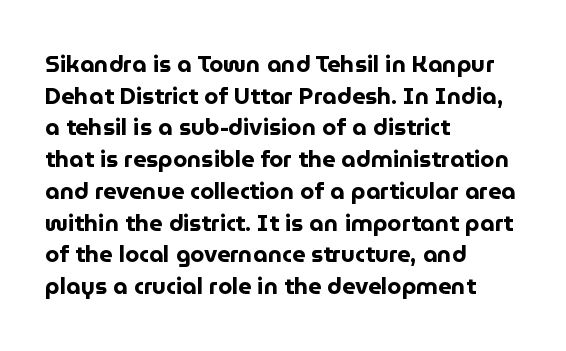
The lines are quadded left. Regular leading. Nothing unusual about the tracking: characters are spaced as the font intends. The font is running at its bold setting. Tall strokes in this sample are plumb rather than angled.
